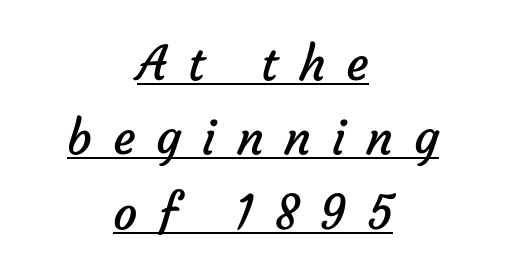
Q: Is the text bold? A: No.
Q: Is the typeface a serif or a sans-serif typeface? A: Sans-serif.
Q: Is the text underlined? A: Yes.
Q: How is the paragraph aligned? A: Centered.
Q: Is the spacing between letters normal or unusually wide? A: Unusually wide.
Q: Is the spacing between lines tight, normal or loose? A: Normal.
Q: Width (condensed, normal, or wide)? A: Normal.
Q: Stroke contrast? A: Low.
Q: x-height? A: Medium.
Q: Monospaced? A: No.
